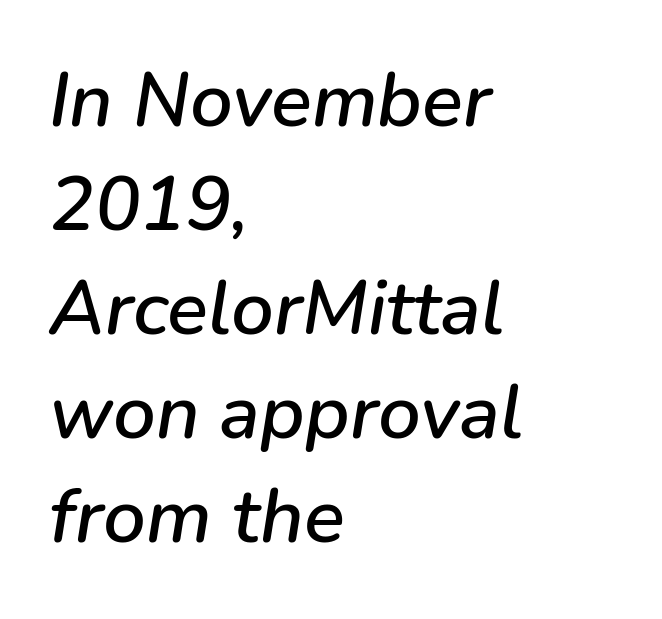
The image shows 76 px text type, italic (leaning right); set left-aligned, normal line spacing (1.37x), normal letter spacing, not underlined; low stroke contrast and a medium x-height.
